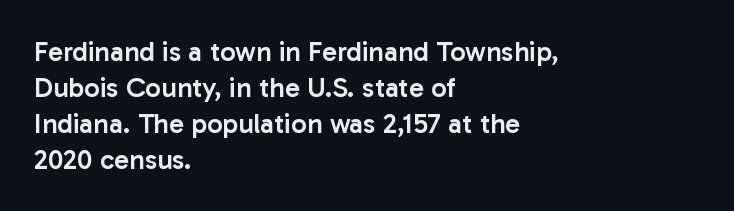
The image shows 28 px semibold sans-serif type, upright; set left-aligned, normal line spacing (1.28x), normal letter spacing, not underlined; low stroke contrast and a medium x-height.
